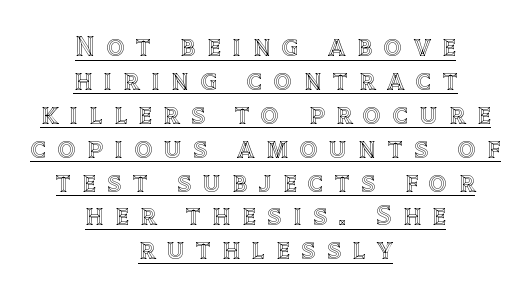
Compared with typical body copy, the letter spacing here is much looser. Note the varied advance widths — an 'i' is clearly narrower than an 'm'. Caption: multi-line text, centered on the measure. The words here are underlined.
